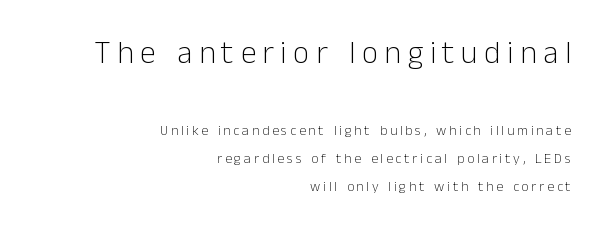
The image shows 32 px light sans-serif type, upright; set right-aligned, loose line spacing (2.01x), unusually wide letter spacing (+0.2 em), not underlined; the first (top) block is 2.29x larger; low stroke contrast and a medium x-height.
